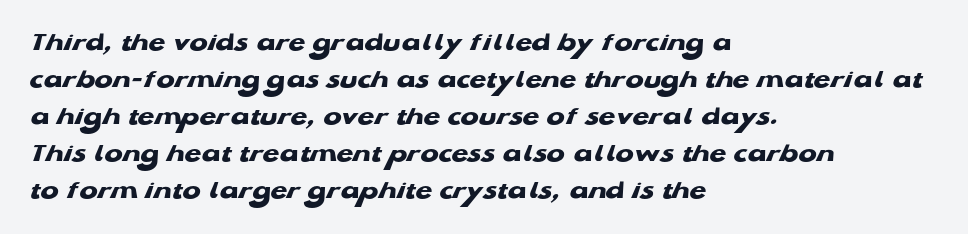
The image shows 27 px bold type; set left-aligned, normal line spacing (1.37x), normal letter spacing, not underlined.
